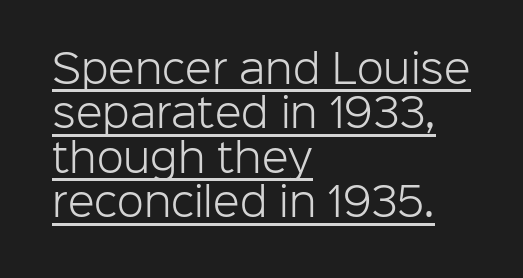
Line spacing here is tight. Is there any slant? The stems are plumb. The characters display no serif detailing; their extremities are plain. Caption: lettering with a line underneath. The paragraph has a hard left edge and a soft right edge. Do the characters align in a grid? No, the font is proportional.
